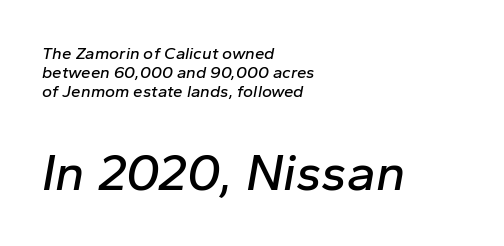
The rendering anchors every line to the left-hand side. Do the characters align in a grid? No, the font is proportional. Plain, unruled lines of type. The passage shown stacks its lines with hardly any gap. This rendering leaves character spacing at its baseline value. You can tell it's italic because the verticals aren't actually vertical.
